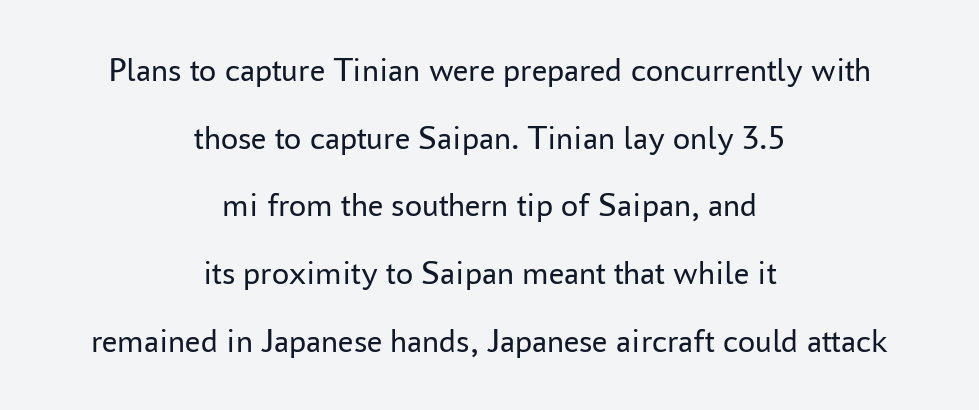
Looks like regular typesetting: each glyph gets only the width it needs. Quick note: underline off. Is there much room between lines? Yes — plenty of vertical air separates them. This rendering employs a face without finishing strokes, i.e., a sans-serif. The passage is arranged like a title page — every line centered. The typeface has the unassuming heft of standard copy or less.
